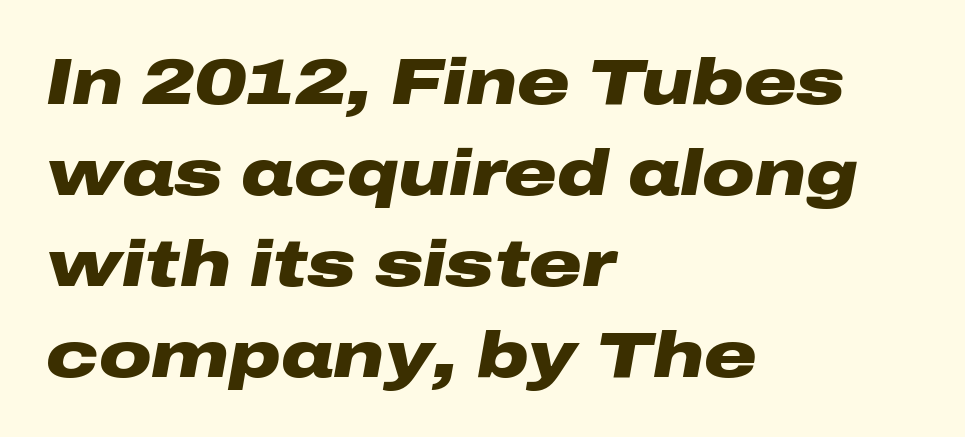
{"italic": "yes", "lean": "right", "slant_degrees": 10, "bold": "yes", "weight": "heavy", "width": "wide", "stroke_contrast": "low", "x_height": "medium", "monospaced": "no", "underline": "no", "align": "left", "line_spacing": "normal", "line_spacing_ratio": 1.4, "letter_spacing": "normal", "letter_spacing_em": 0.0, "glyph_px": 65}
